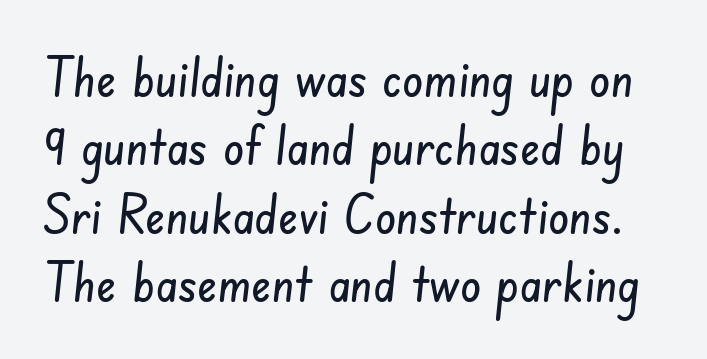
The image shows 53 px condensed sans-serif type; set normal line spacing (1.29x), normal letter spacing, not underlined; low stroke contrast and a small x-height.
